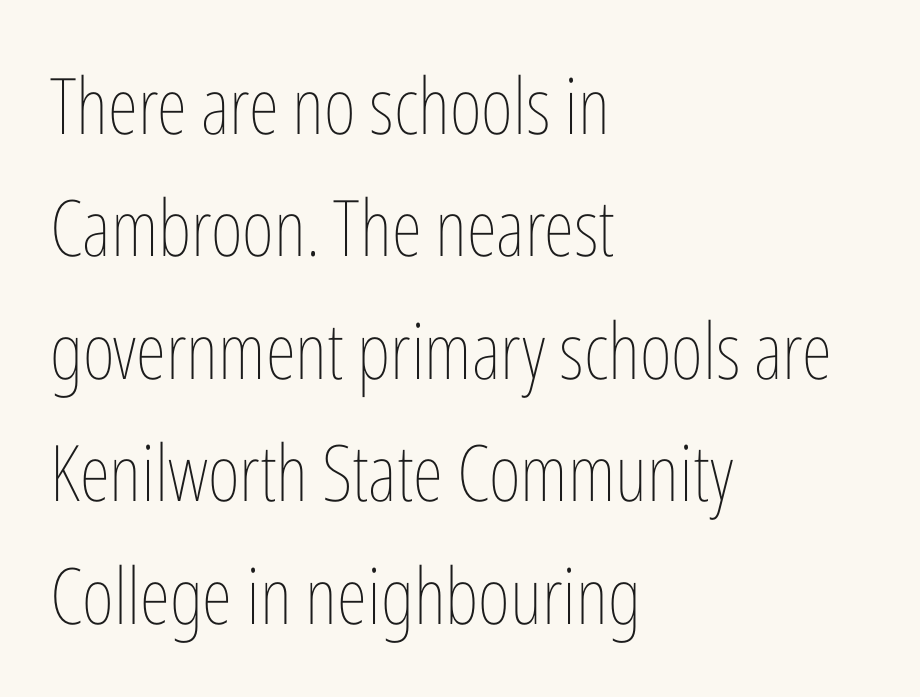
Q: Is the text bold? A: No.
Q: Is the text italic (slanted)? A: No, it is upright.
Q: Is the text underlined? A: No.
Q: How is the paragraph aligned? A: Left-aligned.
Q: Is the spacing between letters normal or unusually wide? A: Normal.
Q: Is the spacing between lines tight, normal or loose? A: Normal.
Q: Width (condensed, normal, or wide)? A: Condensed.
Q: Stroke contrast? A: Low.
Q: x-height? A: Medium.
Q: Monospaced? A: No.
